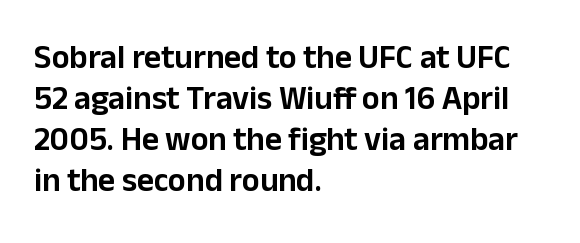
The image shows 33 px sans-serif type, upright; set left-aligned, line spacing 1.24x, normal letter spacing, not underlined; low stroke contrast and a medium x-height.
